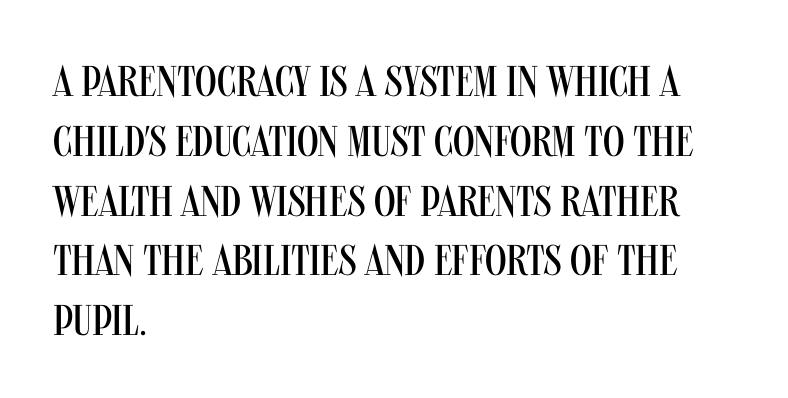
Q: Is the text bold? A: No.
Q: Is the text italic (slanted)? A: No, it is upright.
Q: Is the typeface a serif or a sans-serif typeface? A: Sans-serif.
Q: Is the text underlined? A: No.
Q: How is the paragraph aligned? A: Left-aligned.
Q: Is the spacing between letters normal or unusually wide? A: Normal.
Q: Is the spacing between lines tight, normal or loose? A: Normal.
Q: Width (condensed, normal, or wide)? A: Condensed.
Q: Stroke contrast? A: Medium.
Q: x-height? A: Large.
Q: Monospaced? A: No.
